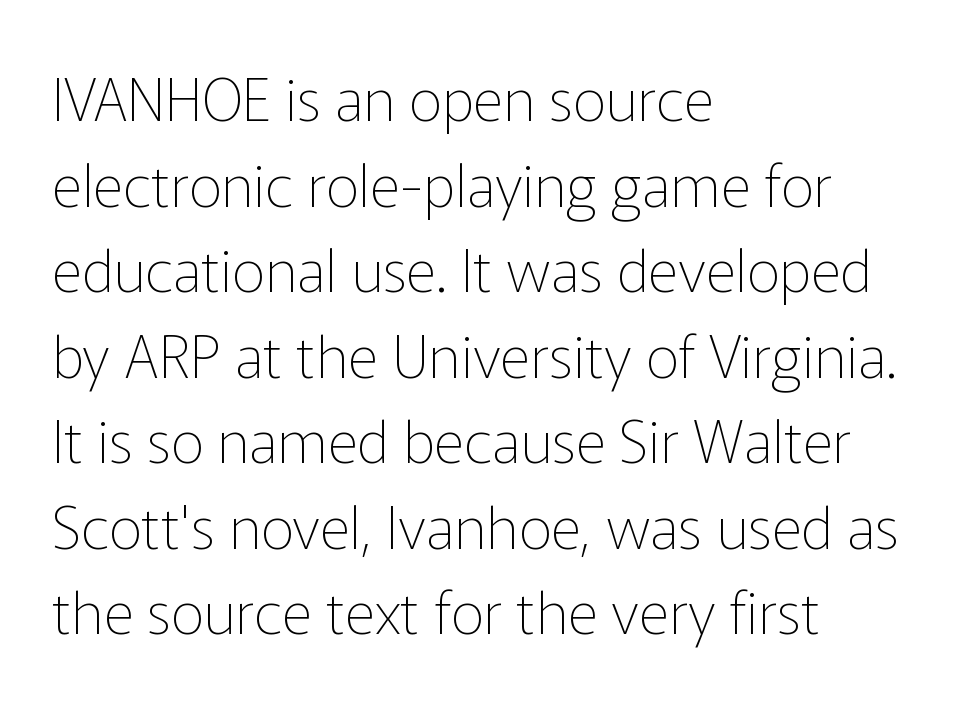
{"serif": "no", "italic": "no", "bold": "no", "weight": "thin", "width": "normal", "stroke_contrast": "low", "x_height": "medium", "monospaced": "no", "underline": "no", "align": "left", "line_spacing": "normal", "line_spacing_ratio": 1.45, "letter_spacing": "normal", "letter_spacing_em": 0.0, "glyph_px": 59}
